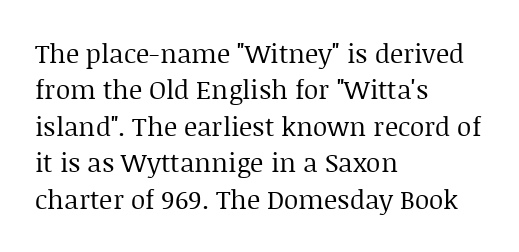
The image shows 26 px text type, upright; set left-aligned, normal line spacing (1.4x), normal letter spacing, not underlined.
